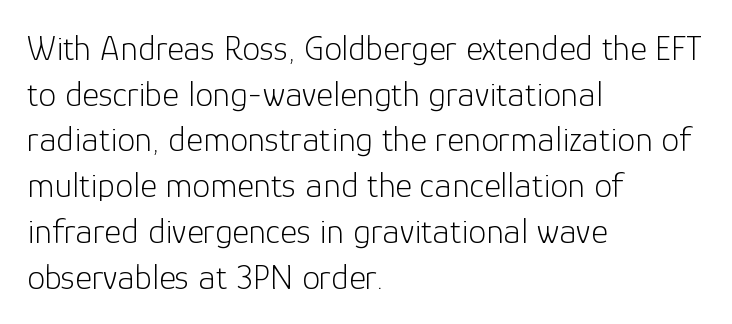
The image shows 36 px light sans-serif type, upright; set left-aligned, normal line spacing (1.27x), normal letter spacing, not underlined; low stroke contrast and a medium x-height.
